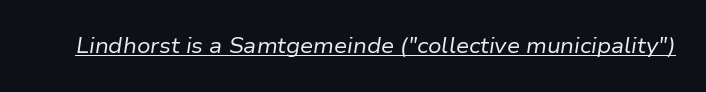
Inter-character spacing is left at the font's built-in metrics. Rendered with sloped, italic letterforms. Vertical stems look standard width or narrower in stroke. You can see a thin bar hugging the bottom of the glyphs.
